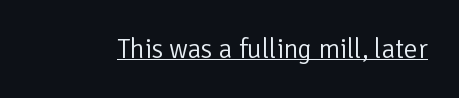
The image shows 27 px text type, upright; set normal letter spacing, underlined.
